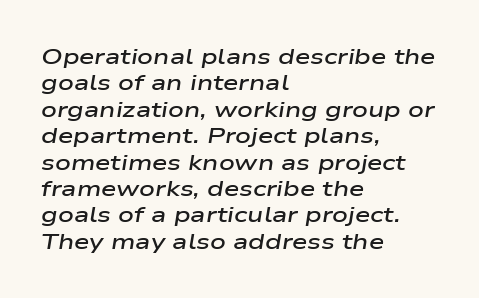
Q: Is the text bold? A: Semi-bold.
Q: Is the text italic (slanted)? A: Yes, it leans right by about 9 degrees.
Q: Is the text underlined? A: No.
Q: How is the paragraph aligned? A: Left-aligned.
Q: Is the spacing between letters normal or unusually wide? A: Normal.
